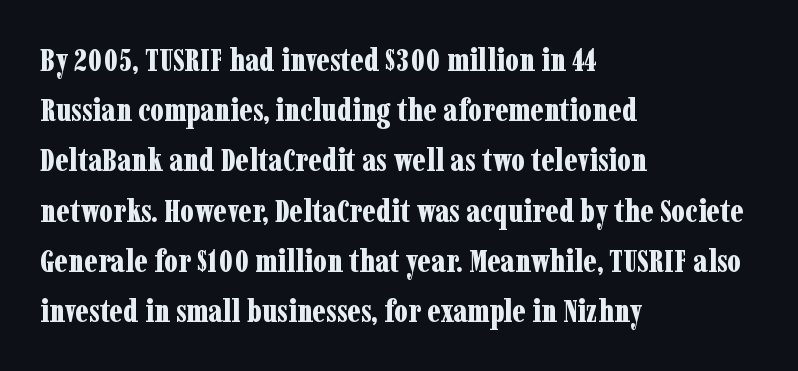
The image shows 32 px bold, condensed serif type, upright; set left-aligned, normal line spacing (1.57x), normal letter spacing, not underlined; low stroke contrast and a medium x-height.
